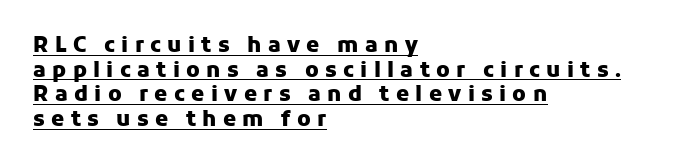
The image shows 21 px bold type, upright; set left-aligned, line spacing 1.17x, unusually wide letter spacing (+0.3 em), underlined.
